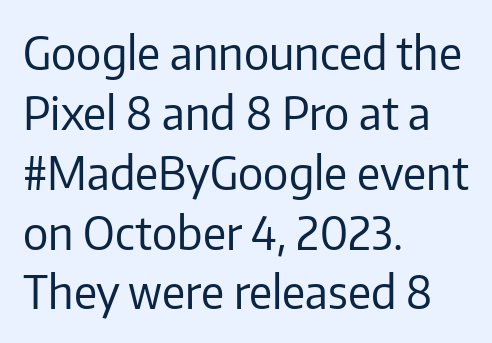
The image shows 45 px regular-weight sans-serif type, upright; set left-aligned, normal line spacing (1.33x), normal letter spacing, not underlined; low stroke contrast and a medium x-height.
